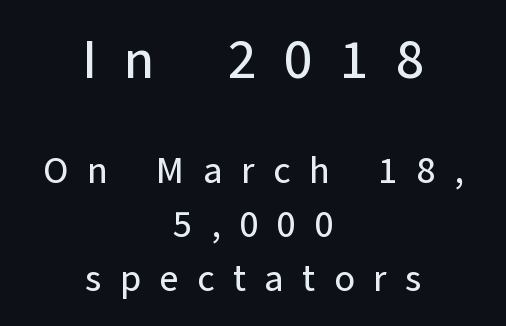
The image shows 55 px sans-serif type, upright; set centered, normal line spacing (1.46x), unusually wide letter spacing (+0.5 em), not underlined; the first (top) block is 1.49x larger; low stroke contrast and a medium x-height.
